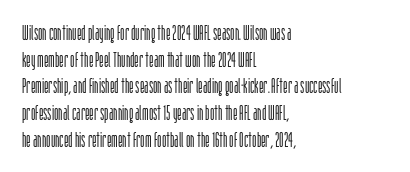
Q: Is the text bold? A: No.
Q: Is the text italic (slanted)? A: No, it is upright.
Q: Is the text underlined? A: No.
Q: How is the paragraph aligned? A: Left-aligned.
Q: Is the spacing between letters normal or unusually wide? A: Normal.
Q: Is the spacing between lines tight, normal or loose? A: Normal.
